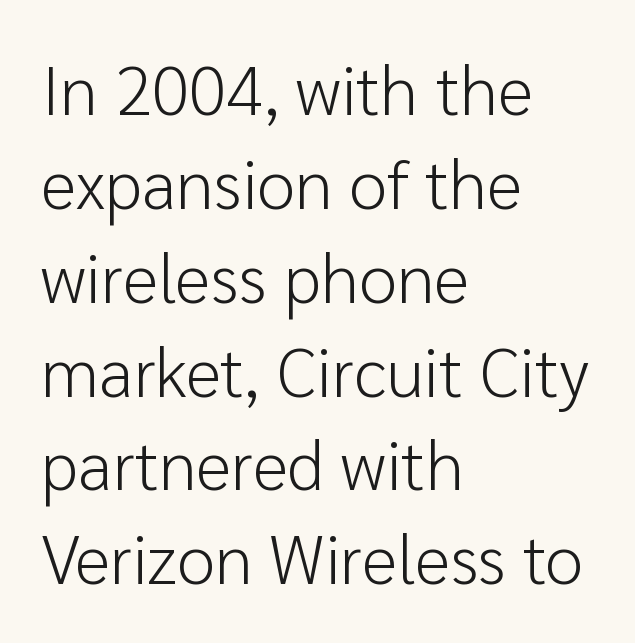
The rows are spaced the way most documents space them. Here the glyphs are tracked normally, forming tight word shapes. Unbolded letterforms with no extra heft. Classification — sans serif. The strip under each line holds only bare page. This sample has the flowing, uneven cadence of proportional lettering.
